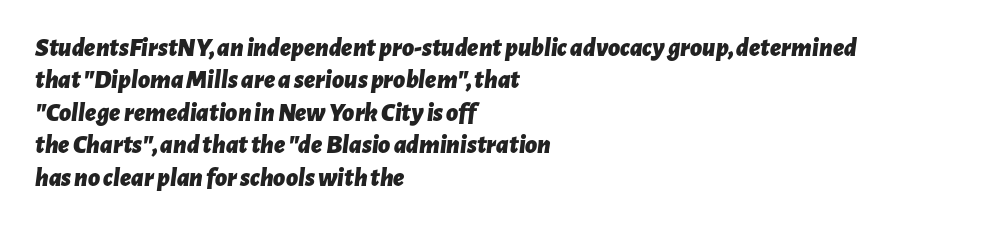
The image shows 26 px bold type, italic (leaning right); set left-aligned, normal line spacing (1.25x), normal letter spacing, not underlined.
